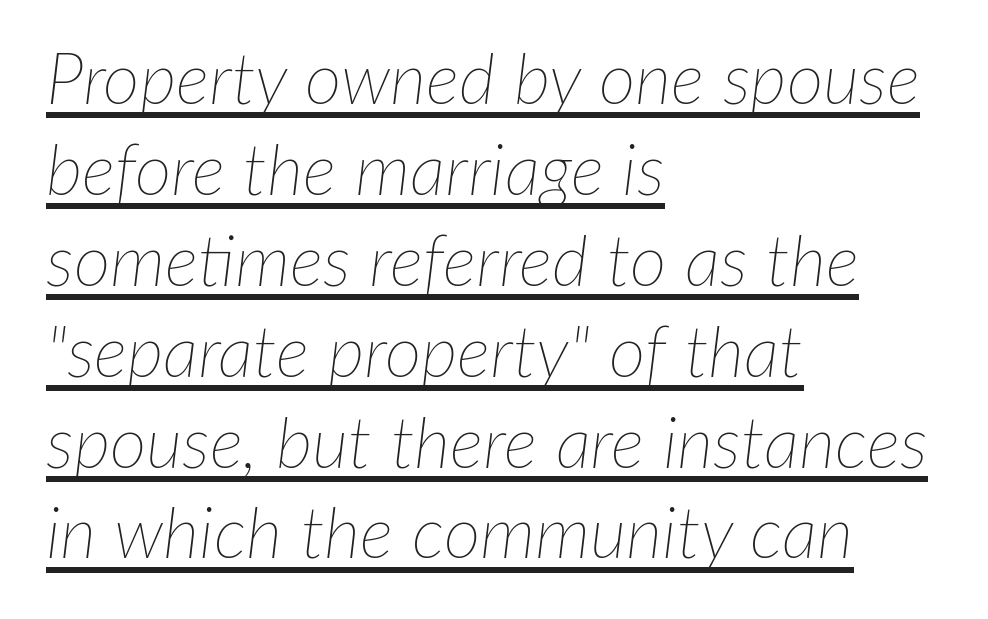
Q: Is the text bold? A: No.
Q: Is the text italic (slanted)? A: Yes, it leans right by about 7 degrees.
Q: Is the text underlined? A: Yes.
Q: How is the paragraph aligned? A: Left-aligned.
Q: Is the spacing between letters normal or unusually wide? A: Normal.
Q: Is the spacing between lines tight, normal or loose? A: Normal.
Q: Width (condensed, normal, or wide)? A: Normal.
Q: Stroke contrast? A: Low.
Q: x-height? A: Medium.
Q: Monospaced? A: No.
